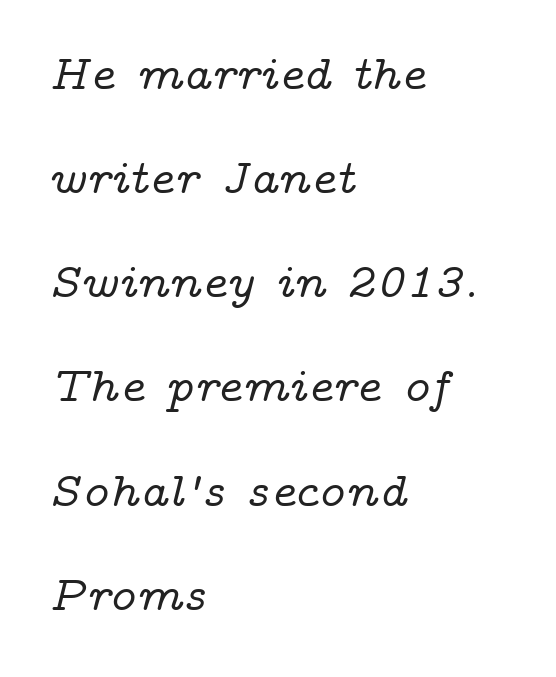
Q: Is the text italic (slanted)? A: Yes, it leans right by about 14 degrees.
Q: Is the typeface a serif or a sans-serif typeface? A: Serif.
Q: Is the text underlined? A: No.
Q: How is the paragraph aligned? A: Left-aligned.
Q: Is the spacing between letters normal or unusually wide? A: Normal.
Q: Is the spacing between lines tight, normal or loose? A: Loose.
Q: Width (condensed, normal, or wide)? A: Wide.
Q: Stroke contrast? A: Low.
Q: x-height? A: Medium.
Q: Monospaced? A: No.
